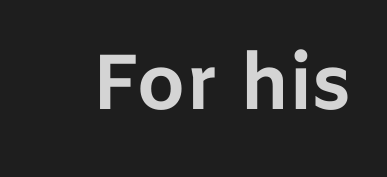
The image shows 78 px bold sans-serif type, upright; set normal letter spacing, not underlined; low stroke contrast and a medium x-height.
